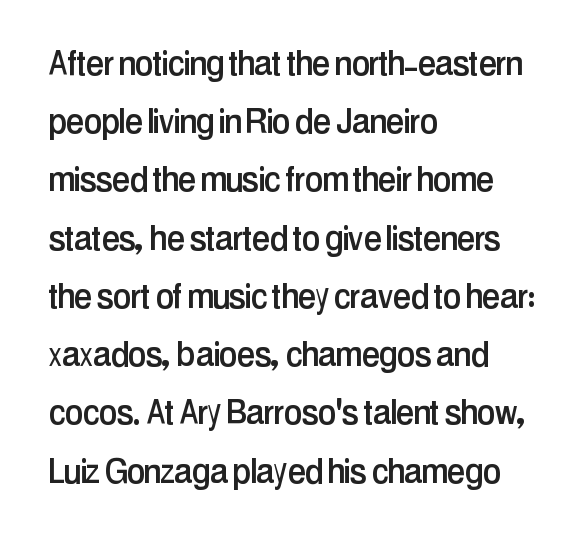
The image shows 41 px condensed sans-serif type, upright; set left-aligned, normal line spacing (1.42x), normal letter spacing, not underlined; low stroke contrast and a medium x-height.
